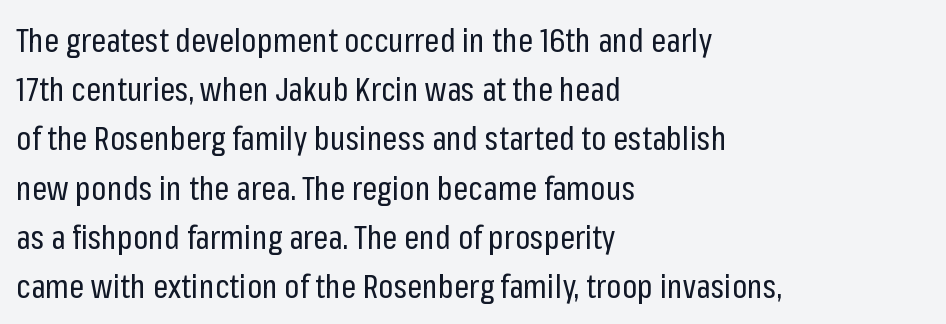
Q: Is the text bold? A: No.
Q: Is the text italic (slanted)? A: No, it is upright.
Q: Is the typeface a serif or a sans-serif typeface? A: Sans-serif.
Q: Is the text underlined? A: No.
Q: How is the paragraph aligned? A: Left-aligned.
Q: Is the spacing between letters normal or unusually wide? A: Normal.
Q: Is the spacing between lines tight, normal or loose? A: Normal.
Q: Width (condensed, normal, or wide)? A: Condensed.
Q: Stroke contrast? A: Low.
Q: x-height? A: Medium.
Q: Monospaced? A: No.
